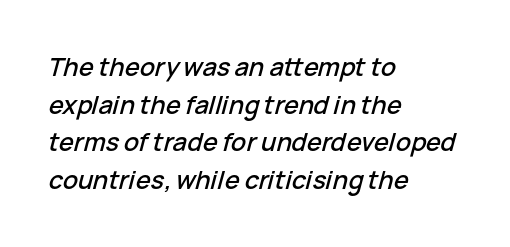
{"italic": "yes", "lean": "right", "slant_degrees": 15, "underline": "no", "align": "left", "line_spacing": "normal", "line_spacing_ratio": 1.51, "letter_spacing": "normal", "letter_spacing_em": 0.0, "glyph_px": 25}
